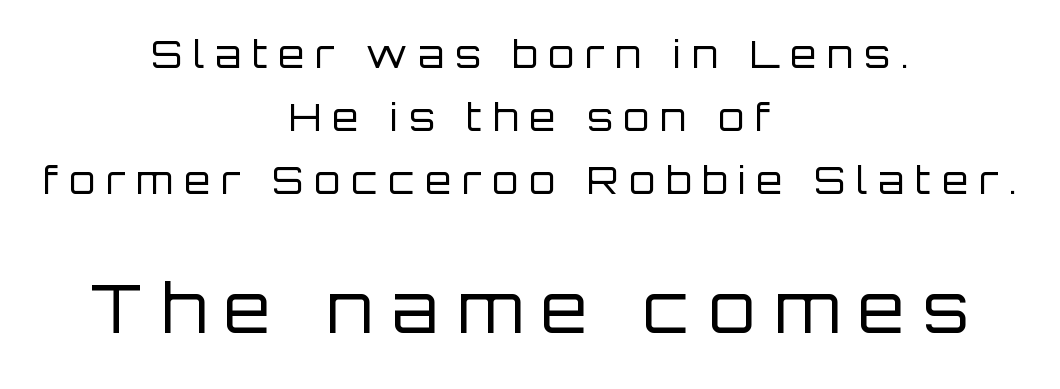
The baseline area is clear. The tracking jumps out immediately: characters are airy and widely separated. The passage shown begins with its smaller block and ends with its larger one. Check where the strokes stop: nothing finishes them off — pure sans.
